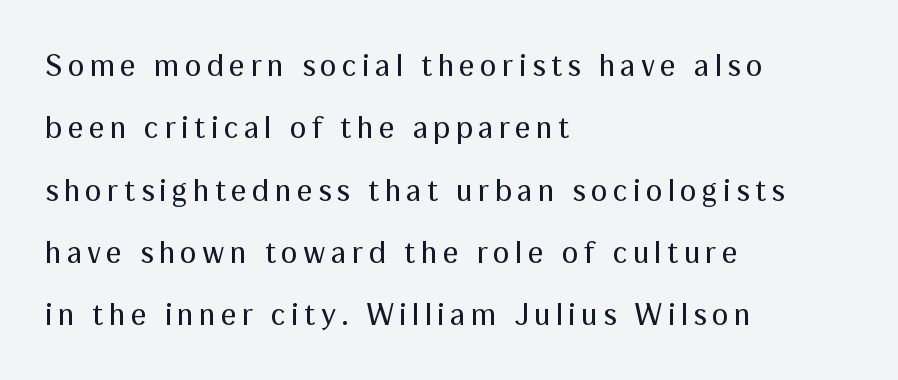
The image shows 31 px regular-weight sans-serif type, upright; set left-aligned, loose line spacing (2.01x), not underlined; medium stroke contrast and a medium x-height.
